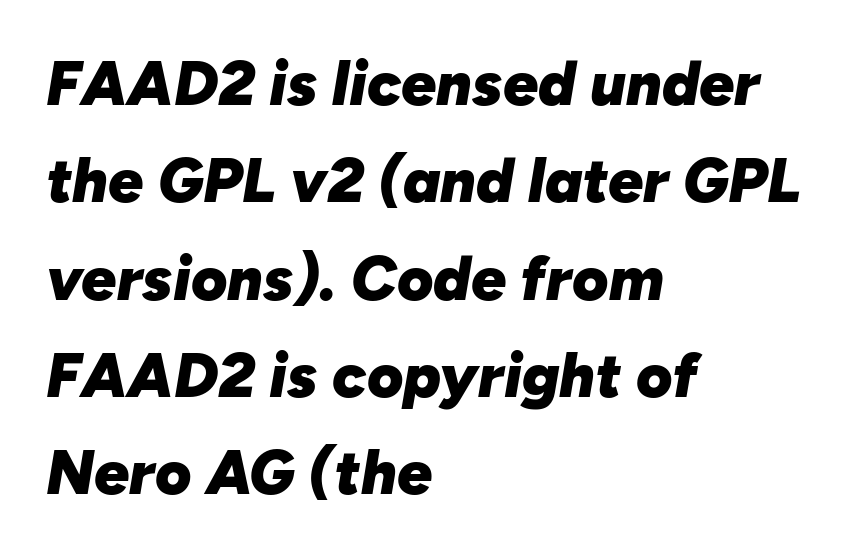
The image shows 62 px heavy type, italic (leaning right); set left-aligned, normal line spacing (1.57x), normal letter spacing, not underlined; low stroke contrast and a medium x-height.
